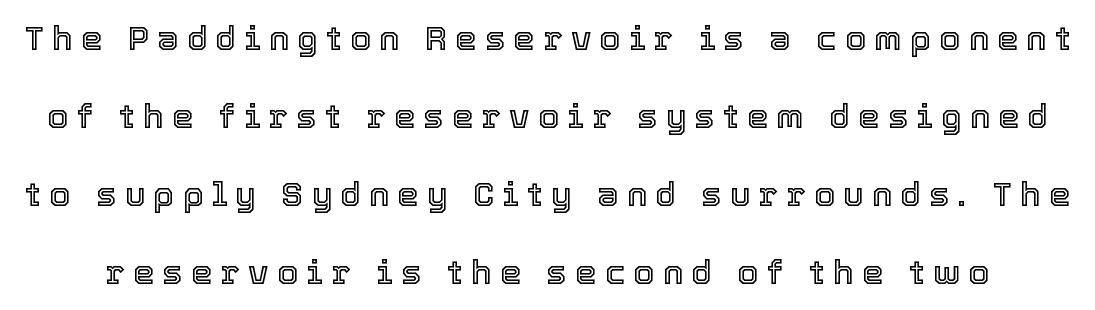
Someone cranked the tracking dial way up on this one. Quick note: interline space is abundant. Do the characters align in a grid? No, the font is proportional. The specimen reads as upright at a glance. The strip under each line holds only bare page.
